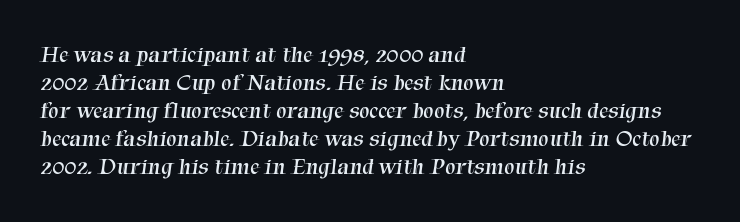
{"bold": "no", "underline": "no", "align": "left", "line_spacing_ratio": 1.22, "letter_spacing": "normal", "letter_spacing_em": 0.0, "glyph_px": 23}
